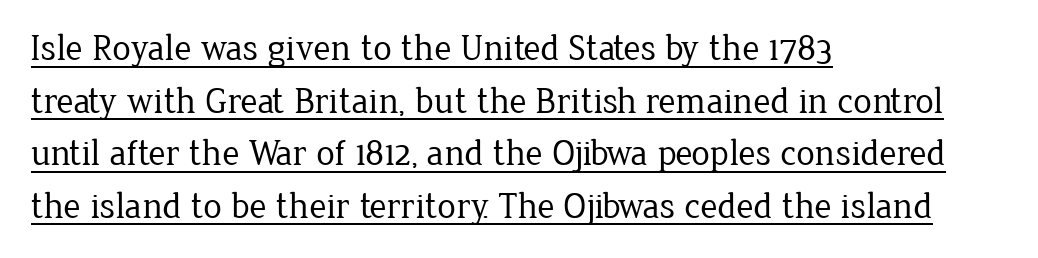
Q: Is the text bold? A: No.
Q: Is the text italic (slanted)? A: No, it is upright.
Q: Is the typeface a serif or a sans-serif typeface? A: Serif.
Q: Is the text underlined? A: Yes.
Q: How is the paragraph aligned? A: Left-aligned.
Q: Is the spacing between letters normal or unusually wide? A: Normal.
Q: Is the spacing between lines tight, normal or loose? A: Normal.
Q: Width (condensed, normal, or wide)? A: Normal.
Q: Stroke contrast? A: Low.
Q: x-height? A: Medium.
Q: Monospaced? A: No.
